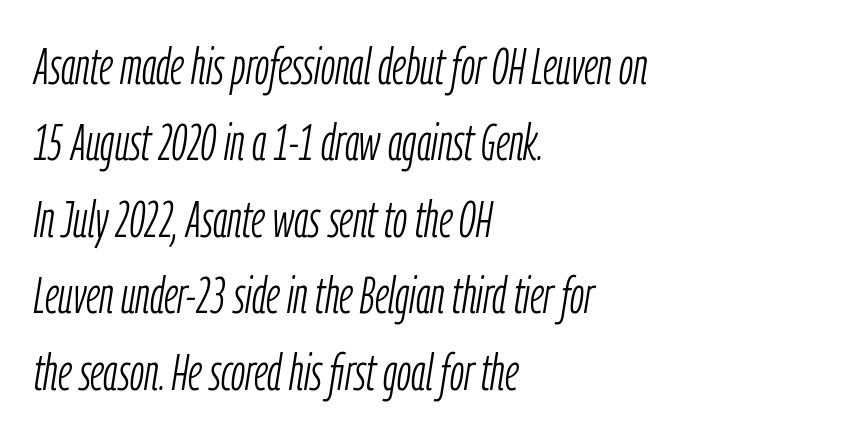
The image shows 51 px light, condensed type, italic (leaning right); set left-aligned, normal line spacing (1.5x), normal letter spacing, not underlined; low stroke contrast and a medium x-height.
